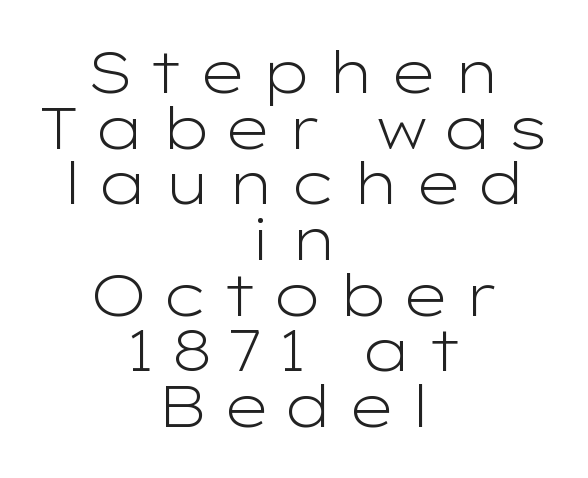
{"serif": "no", "italic": "no", "bold": "no", "weight": "light", "width": "wide", "stroke_contrast": "low", "x_height": "medium", "monospaced": "no", "underline": "no", "align": "center", "line_spacing": "tight", "line_spacing_ratio": 0.96, "letter_spacing": "wide", "letter_spacing_em": 0.23, "glyph_px": 58}
